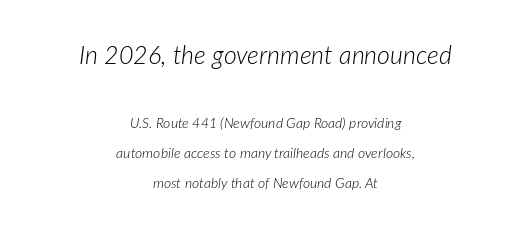
Q: Is the text bold? A: No.
Q: Is the text italic (slanted)? A: Yes, it leans right by about 7 degrees.
Q: Is the text underlined? A: No.
Q: How is the paragraph aligned? A: Centered.
Q: Is the spacing between letters normal or unusually wide? A: Normal.
Q: Is the spacing between lines tight, normal or loose? A: Loose.
Q: Which block of text is set in a larger size, the first (top) or the second (bottom)? A: The first (top) one.
